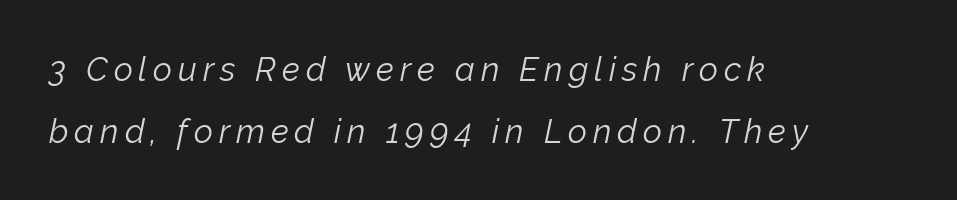
The strokes carry an ordinary text weight at most. Typeset ragged right — the left edge is the straight one. The glyphs look as if they've been sheared to an angle. Here the designer chose a conventional face with non-uniform glyph widths. The strip under each line holds only bare page.
